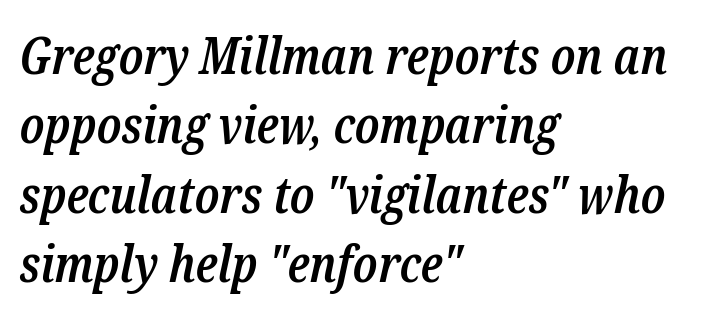
{"serif": "yes", "italic": "yes", "lean": "right", "slant_degrees": 12, "bold": "semi", "weight": "semibold", "width": "condensed", "stroke_contrast": "low", "x_height": "medium", "monospaced": "no", "underline": "no", "align": "left", "line_spacing": "normal", "line_spacing_ratio": 1.36, "letter_spacing": "normal", "letter_spacing_em": 0.0, "glyph_px": 51}
